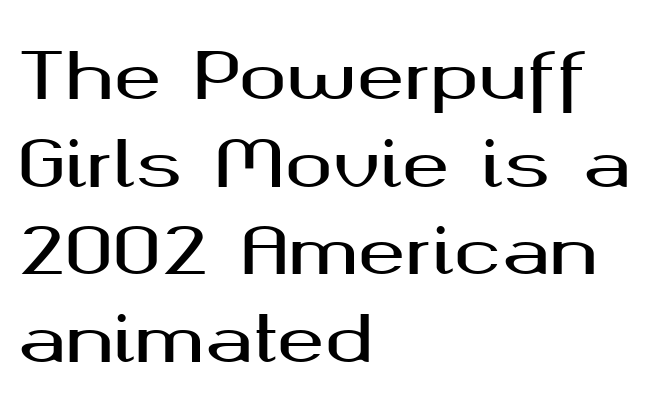
The passage shown stacks its lines at a standard gap. Are there feet on the stems? There aren't — it's a sans. Line beginnings align vertically; line endings do not. Beneath every word, the page is bare.
